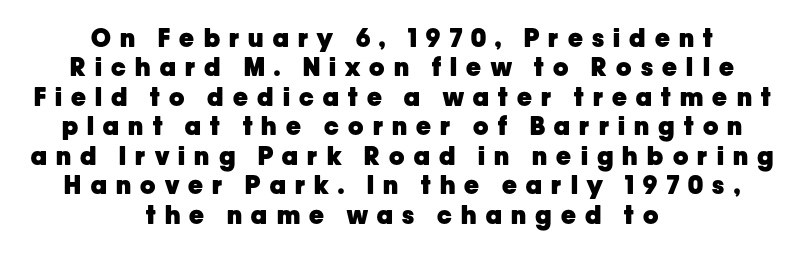
{"italic": "no", "bold": "yes", "underline": "no", "align": "center", "line_spacing_ratio": 1.18, "letter_spacing": "wide", "letter_spacing_em": 0.37, "glyph_px": 25}
